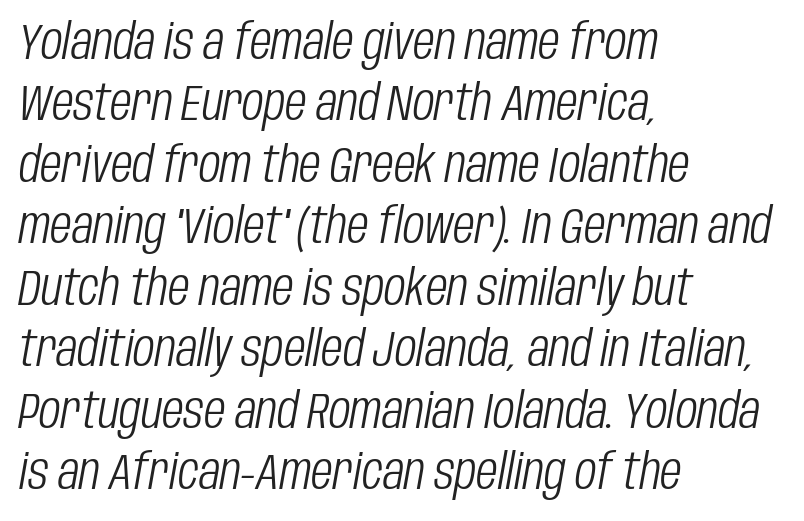
Q: Is the text bold? A: No.
Q: Is the text italic (slanted)? A: Yes, it leans right by about 10 degrees.
Q: Is the text underlined? A: No.
Q: How is the paragraph aligned? A: Left-aligned.
Q: Is the spacing between letters normal or unusually wide? A: Normal.
Q: Width (condensed, normal, or wide)? A: Condensed.
Q: Stroke contrast? A: Low.
Q: x-height? A: Large.
Q: Monospaced? A: No.
